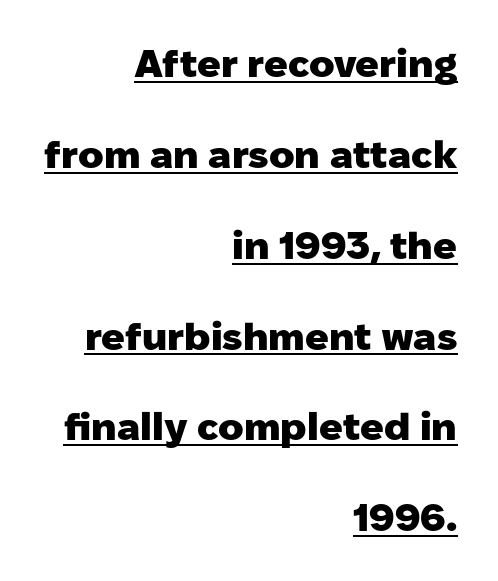
The image shows 39 px heavy sans-serif type, upright; set right-aligned, loose line spacing (2.33x), normal letter spacing, underlined; low stroke contrast and a medium x-height.
